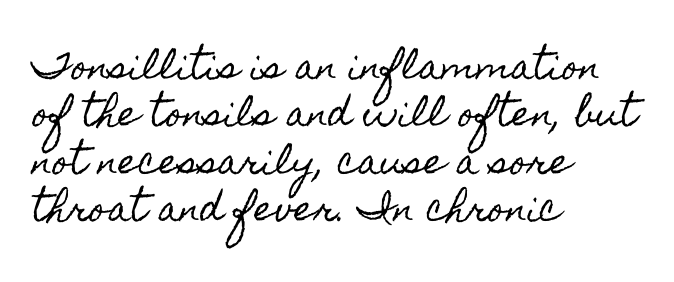
A student would call this left alignment; a typographer would say flush left, rag right. The tracking reads as untouched default to a designer's eye. Do the characters align in a grid? No, the font is proportional. Rule under the text: the space is simply empty. The line-height multiplier appears to be the usual default.
